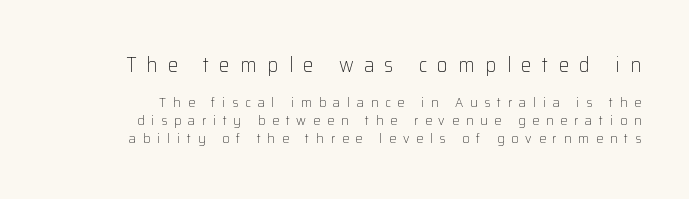
Q: Is the text bold? A: No.
Q: Is the text italic (slanted)? A: No, it is upright.
Q: Is the text underlined? A: No.
Q: Is the spacing between letters normal or unusually wide? A: Unusually wide.
Q: Is the spacing between lines tight, normal or loose? A: Normal.
Q: Which block of text is set in a larger size, the first (top) or the second (bottom)? A: The first (top) one.
